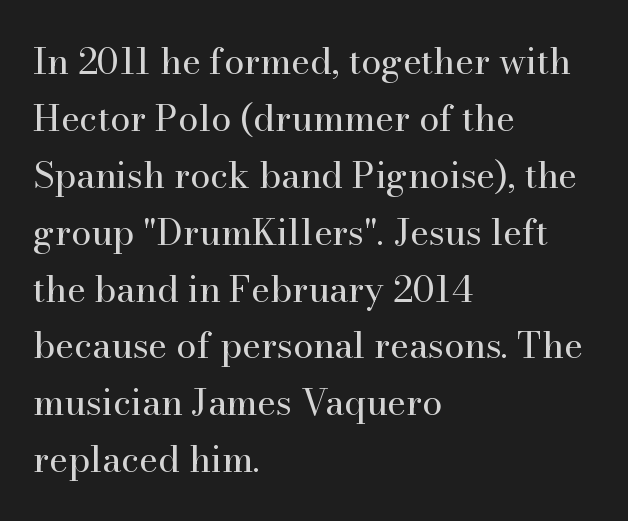
A typesetter would call this proportional, since set widths differ per character. The axis of the letterforms is exactly vertical. If you drew a ruler down the left edge, every line would touch it. Reading down the column, the eye jumps a familiar distance to each next line. The passage shown is typeset with a serif family.
